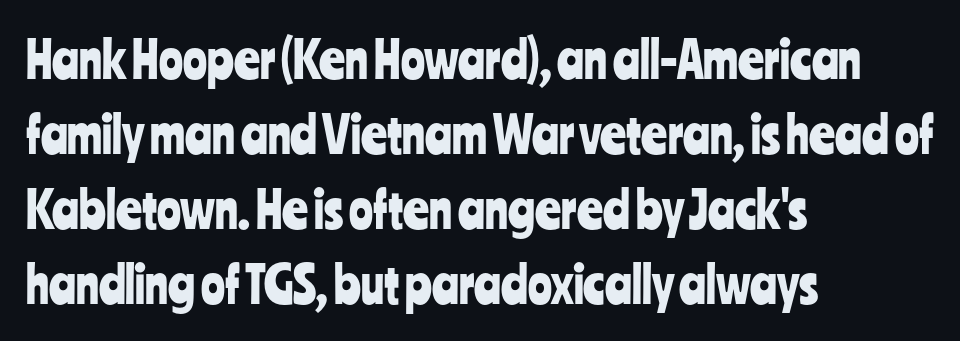
These lines are rendered in a variable-pitch font. Vertical spacing — default. The passage is arranged the way most books set body copy — flush left. What stands out about the letter spacing? Nothing — it is the standard amount. The words here are not underlined. The passage shown is typeset with a sans-serif family.
